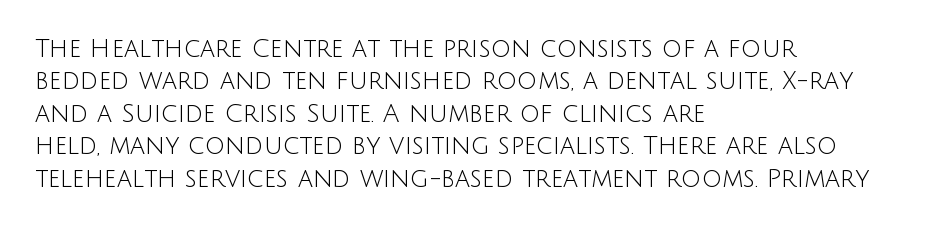
The words here are not underlined. Whoever set this chose a conventional vertical rhythm. Honestly, the letter spacing is just normal — you wouldn't notice it. Tall strokes in this sample are plumb rather than angled. Compared with a centered layout, this one pins lines to the left instead. The weight tops out at a normal text grade.
